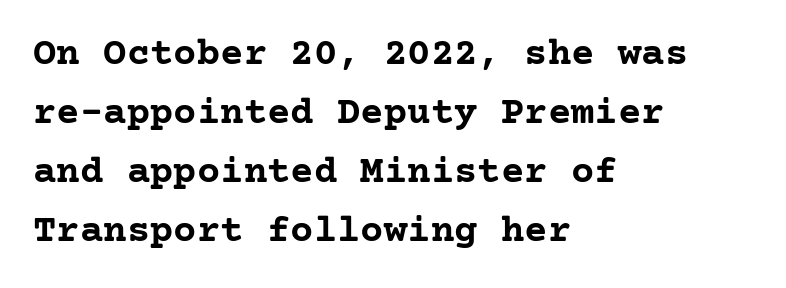
Q: Is the text bold? A: Yes.
Q: Is the text italic (slanted)? A: No, it is upright.
Q: Is the typeface a serif or a sans-serif typeface? A: Serif.
Q: Is the text underlined? A: No.
Q: How is the paragraph aligned? A: Left-aligned.
Q: Is the spacing between letters normal or unusually wide? A: Normal.
Q: Is the spacing between lines tight, normal or loose? A: Normal.
Q: Width (condensed, normal, or wide)? A: Normal.
Q: Stroke contrast? A: Low.
Q: x-height? A: Medium.
